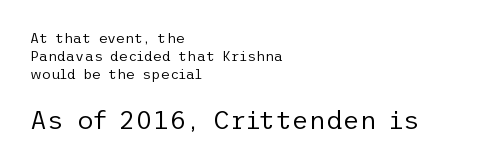
{"italic": "no", "bold": "no", "underline": "no", "align": "left", "line_spacing": "normal", "line_spacing_ratio": 1.29, "letter_spacing": "normal", "letter_spacing_em": 0.0, "larger_block": "second", "size_ratio": 1.86, "glyph_px": 26}
